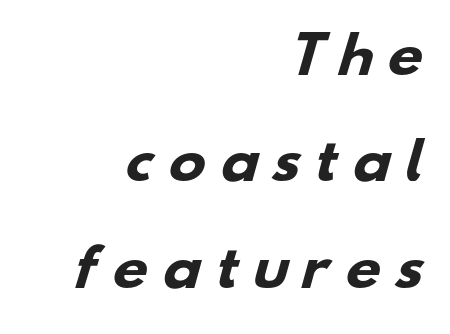
{"serif": "no", "bold": "yes", "weight": "heavy", "width": "wide", "stroke_contrast": "low", "x_height": "small", "monospaced": "no", "underline": "no", "align": "right", "line_spacing": "loose", "line_spacing_ratio": 2.13, "letter_spacing": "wide", "letter_spacing_em": 0.25, "glyph_px": 50}
